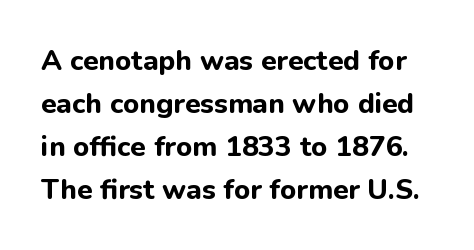
Tall strokes in this sample are plumb rather than angled. One glance says typical: line gaps are just what's usual. Compared with typical body copy, the letter spacing here is the same. I'd call this a sans setting — the letters go barefoot. Just letters on the line, the space beneath them empty. This is heavy type, rendered in bold.
